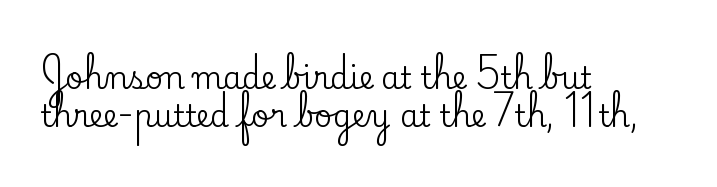
These lines sit exactly where default settings would place them. Compared with typical body copy, the letter spacing here is the same. The typography opts for an upright posture over an oblique one. Horizontally, the lines are justified to the leading edge only. You could not count columns in this text — the font is proportionally spaced. The gap between lines stays unmarked.
